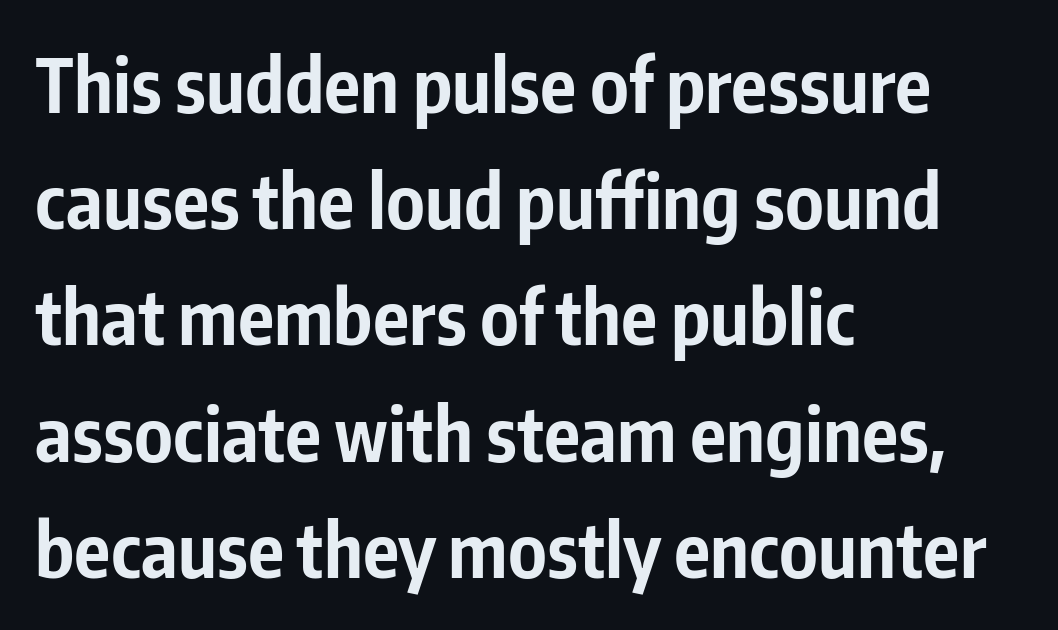
Q: Is the text bold? A: Yes.
Q: Is the text italic (slanted)? A: No, it is upright.
Q: Is the typeface a serif or a sans-serif typeface? A: Sans-serif.
Q: Is the text underlined? A: No.
Q: How is the paragraph aligned? A: Left-aligned.
Q: Is the spacing between letters normal or unusually wide? A: Normal.
Q: Is the spacing between lines tight, normal or loose? A: Normal.
Q: Width (condensed, normal, or wide)? A: Condensed.
Q: Stroke contrast? A: Low.
Q: x-height? A: Medium.
Q: Monospaced? A: No.
